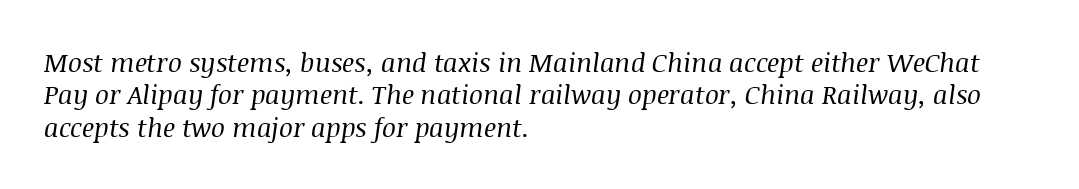
{"italic": "yes", "lean": "right", "slant_degrees": 8, "bold": "no", "underline": "no", "align": "left", "line_spacing": "normal", "line_spacing_ratio": 1.25, "letter_spacing": "normal", "letter_spacing_em": 0.0, "glyph_px": 26}
